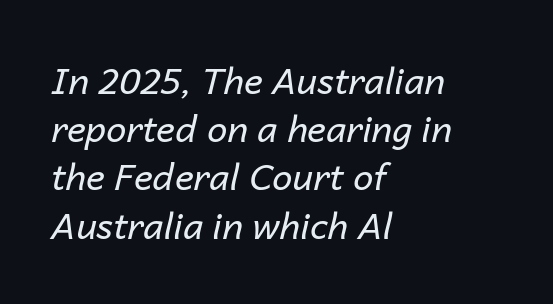
The image shows 36 px regular-weight type, italic (leaning right); set left-aligned, normal line spacing (1.34x), normal letter spacing, not underlined; low stroke contrast and a medium x-height.
